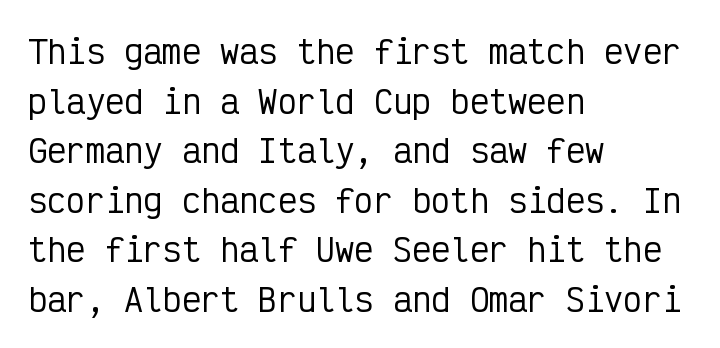
Is the letter spacing exaggerated? No — it looks like the ordinary default. This rendering uses left alignment, leaving the right contour irregular. This rendering employs a face without finishing strokes, i.e., a sans-serif. Looks like terminal output: every glyph gets an equal slot. A bare baseline throughout the passage.
